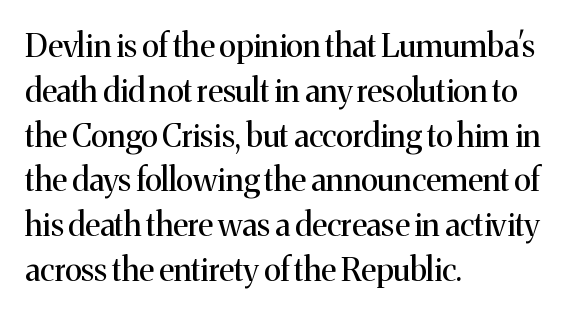
The rows are spaced the way most documents space them. Unlike a clean sans, this face finishes its strokes with serifs. Casual observation: everything's shoved over to the left. The passage shown has conventional tracking throughout. The passage shown is typed in a proportional face where columns would drift. Counters stay open thanks to moderate or lighter strokes.
